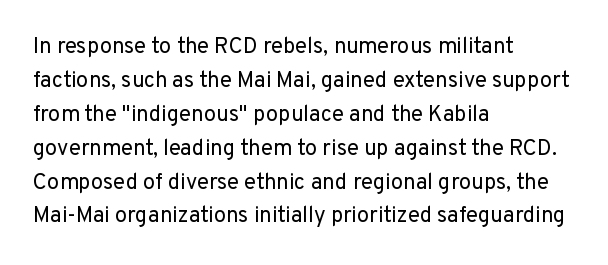
These lines stack with their left ends in a neat column. Any mark beneath the type? The region is blank. Short note: letters normally spaced. The type sits square on the baseline with zero lean.
